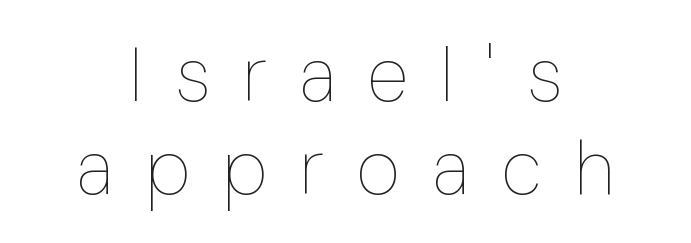
Q: Is the text bold? A: No.
Q: Is the text italic (slanted)? A: No, it is upright.
Q: Is the text underlined? A: No.
Q: How is the paragraph aligned? A: Centered.
Q: Is the spacing between letters normal or unusually wide? A: Unusually wide.
Q: Width (condensed, normal, or wide)? A: Condensed.
Q: Stroke contrast? A: Low.
Q: x-height? A: Medium.
Q: Monospaced? A: No.
